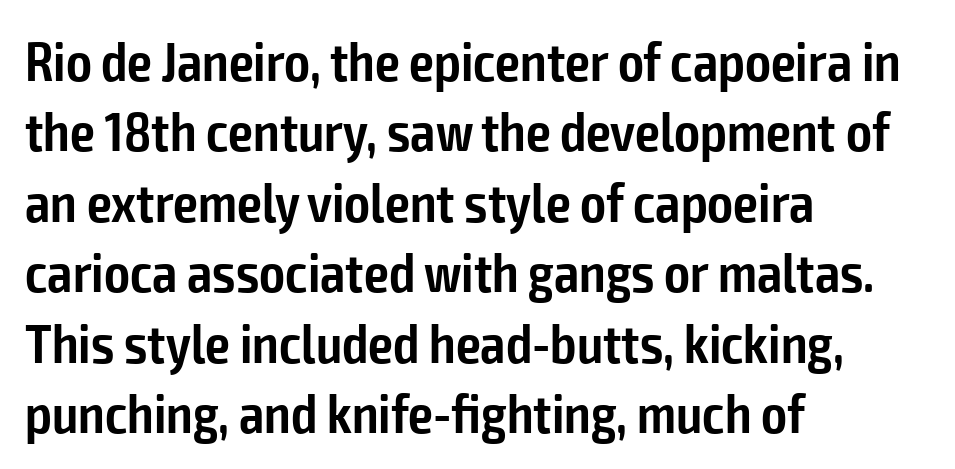
{"serif": "no", "italic": "no", "bold": "semi", "weight": "semibold", "width": "condensed", "stroke_contrast": "low", "x_height": "medium", "monospaced": "no", "underline": "no", "align": "left", "line_spacing": "normal", "line_spacing_ratio": 1.28, "letter_spacing": "normal", "letter_spacing_em": 0.0, "glyph_px": 55}
